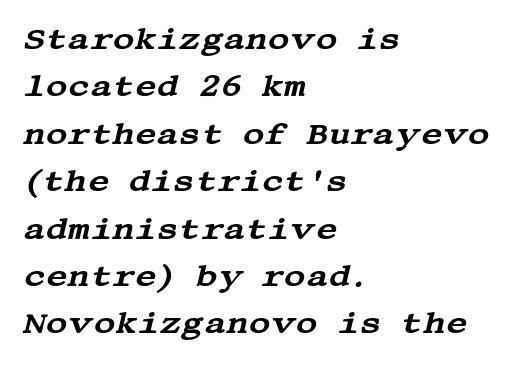
The image shows 30 px wide serif type, italic (leaning right); set left-aligned, normal line spacing (1.58x), normal letter spacing, not underlined; medium stroke contrast and a large x-height.
